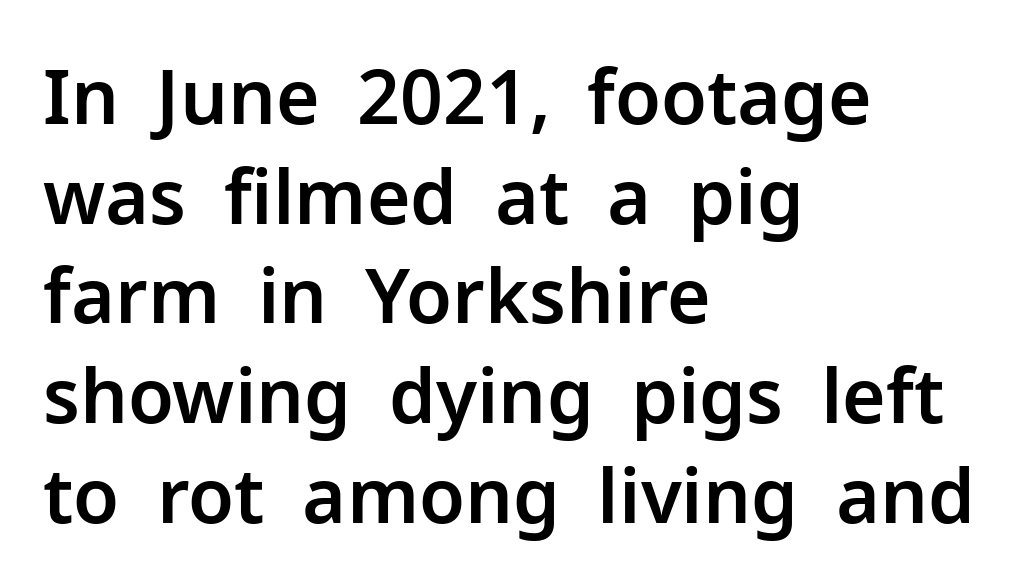
The image shows 75 px sans-serif type, upright; set left-aligned, normal line spacing (1.33x), normal letter spacing, not underlined; low stroke contrast and a medium x-height.
